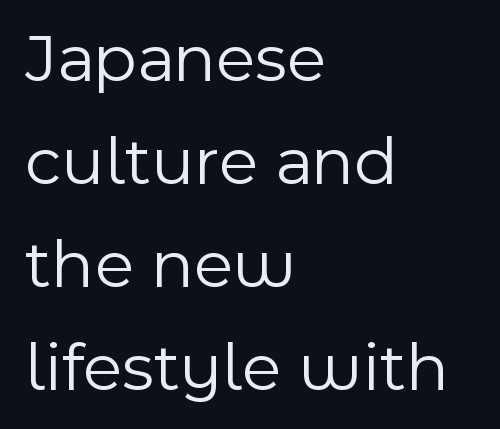
Q: Is the text bold? A: No.
Q: Is the text italic (slanted)? A: No, it is upright.
Q: Is the typeface a serif or a sans-serif typeface? A: Sans-serif.
Q: Is the text underlined? A: No.
Q: How is the paragraph aligned? A: Left-aligned.
Q: Is the spacing between letters normal or unusually wide? A: Normal.
Q: Is the spacing between lines tight, normal or loose? A: Normal.
Q: Width (condensed, normal, or wide)? A: Normal.
Q: x-height? A: Medium.
Q: Monospaced? A: No.
